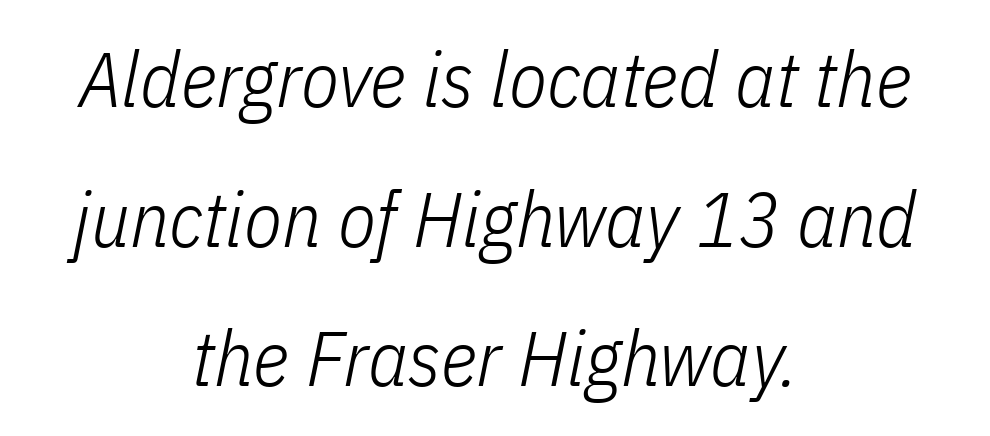
Q: Is the text bold? A: No.
Q: Is the text italic (slanted)? A: Yes, it leans right by about 11 degrees.
Q: Is the text underlined? A: No.
Q: How is the paragraph aligned? A: Centered.
Q: Is the spacing between letters normal or unusually wide? A: Normal.
Q: Width (condensed, normal, or wide)? A: Condensed.
Q: Stroke contrast? A: Low.
Q: x-height? A: Medium.
Q: Monospaced? A: No.
